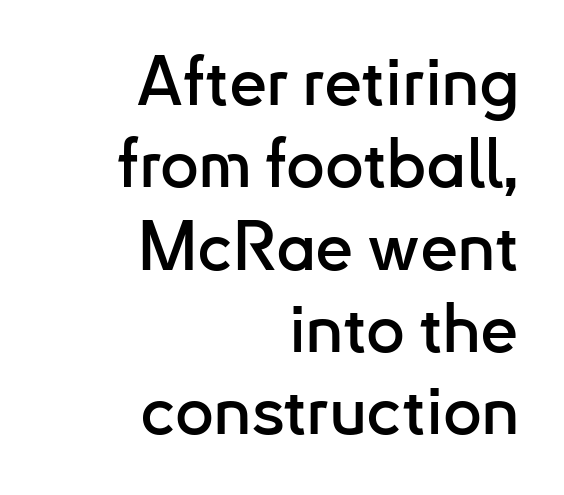
Q: Is the text italic (slanted)? A: No, it is upright.
Q: Is the typeface a serif or a sans-serif typeface? A: Sans-serif.
Q: Is the text underlined? A: No.
Q: How is the paragraph aligned? A: Right-aligned.
Q: Is the spacing between letters normal or unusually wide? A: Normal.
Q: Width (condensed, normal, or wide)? A: Normal.
Q: Stroke contrast? A: Low.
Q: x-height? A: Small.
Q: Monospaced? A: No.
